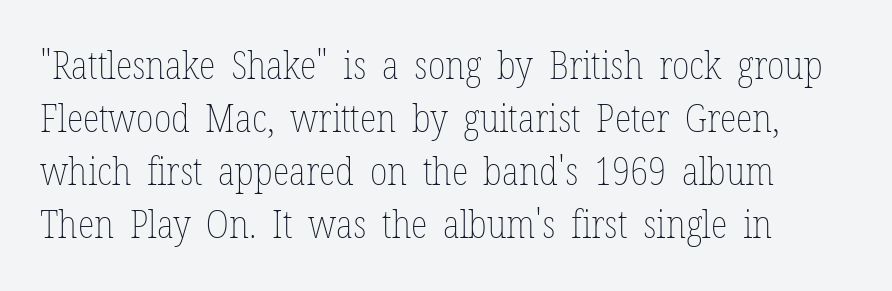
Do the characters align in a grid? No, the font is proportional. Nobody drew a line under any word here. Honestly, the row spacing looks completely unremarkable. The face used here is rendered with its standard letterfit. Heft: none added — not bold.
